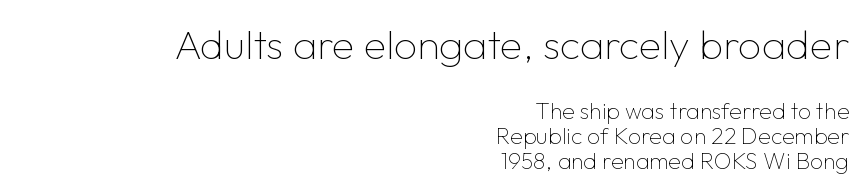
Q: Is the text bold? A: No.
Q: Is the text italic (slanted)? A: No, it is upright.
Q: Is the typeface a serif or a sans-serif typeface? A: Sans-serif.
Q: Is the text underlined? A: No.
Q: How is the paragraph aligned? A: Right-aligned.
Q: Is the spacing between letters normal or unusually wide? A: Normal.
Q: Is the spacing between lines tight, normal or loose? A: Tight.
Q: Which block of text is set in a larger size, the first (top) or the second (bottom)? A: The first (top) one.
Q: Width (condensed, normal, or wide)? A: Normal.
Q: Stroke contrast? A: Low.
Q: x-height? A: Medium.
Q: Monospaced? A: No.
